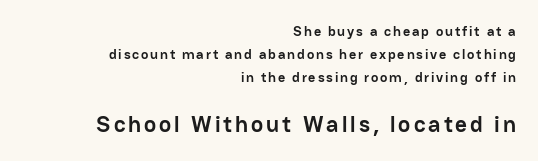
The area under the type is left untouched. Here the second block reads like a headline and the first like body copy. Rows of type keep a routine distance in the vertical direction. Leftover space on each line is placed entirely before the opening word.
